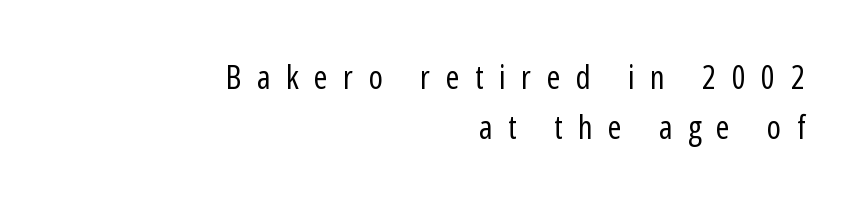
The image shows 33 px regular-weight, condensed sans-serif type, upright; set right-aligned, normal line spacing (1.51x), unusually wide letter spacing (+0.47 em), not underlined; low stroke contrast and a medium x-height.
